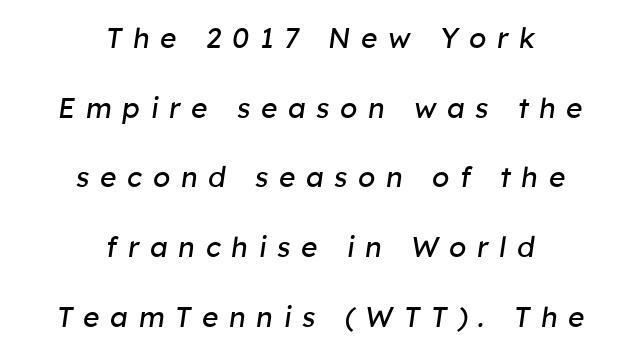
The image shows 28 px regular-weight type, italic (leaning right); set centered, loose line spacing (2.49x), unusually wide letter spacing (+0.38 em), not underlined; low stroke contrast and a medium x-height.
